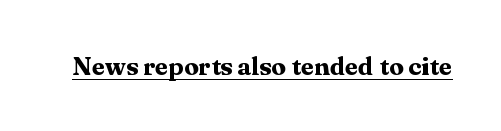
{"italic": "no", "bold": "yes", "underline": "yes", "letter_spacing": "normal", "letter_spacing_em": 0.0, "glyph_px": 26}
